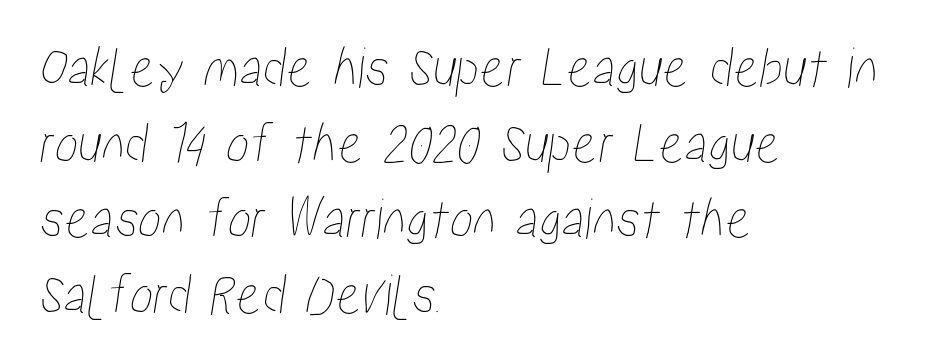
{"width": "condensed", "stroke_contrast": "low", "x_height": "medium", "monospaced": "no", "underline": "no", "align": "left", "line_spacing": "normal", "line_spacing_ratio": 1.28, "letter_spacing": "normal", "letter_spacing_em": 0.0, "glyph_px": 59}
